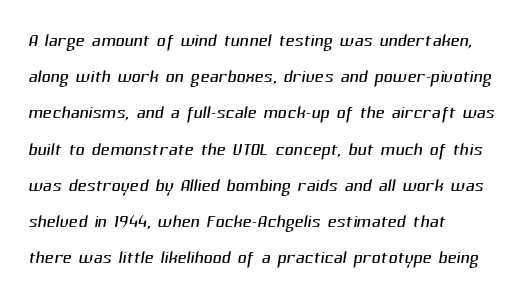
The image shows 25 px text type; set left-aligned, normal line spacing (1.45x), normal letter spacing, not underlined.
